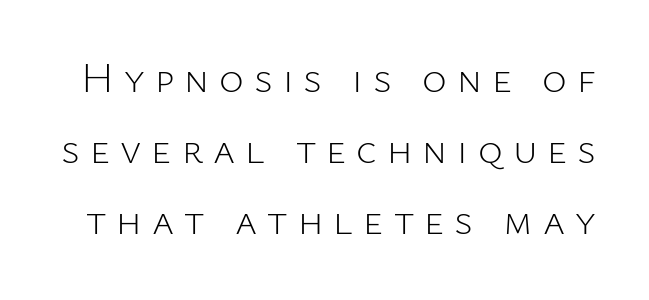
Q: Is the text bold? A: No.
Q: Is the text italic (slanted)? A: No, it is upright.
Q: Is the typeface a serif or a sans-serif typeface? A: Sans-serif.
Q: Is the text underlined? A: No.
Q: Is the spacing between letters normal or unusually wide? A: Unusually wide.
Q: Is the spacing between lines tight, normal or loose? A: Normal.
Q: Width (condensed, normal, or wide)? A: Normal.
Q: Stroke contrast? A: Low.
Q: x-height? A: Medium.
Q: Monospaced? A: No.
